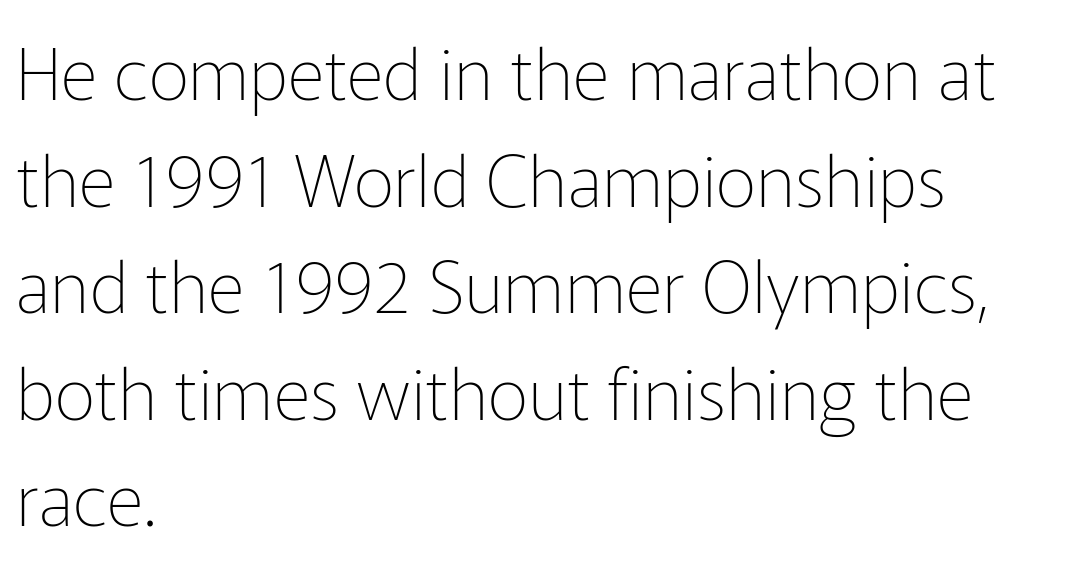
{"serif": "no", "italic": "no", "bold": "no", "weight": "thin", "width": "normal", "stroke_contrast": "low", "x_height": "medium", "monospaced": "no", "underline": "no", "align": "left", "line_spacing": "normal", "line_spacing_ratio": 1.48, "letter_spacing": "normal", "letter_spacing_em": 0.0, "glyph_px": 72}
